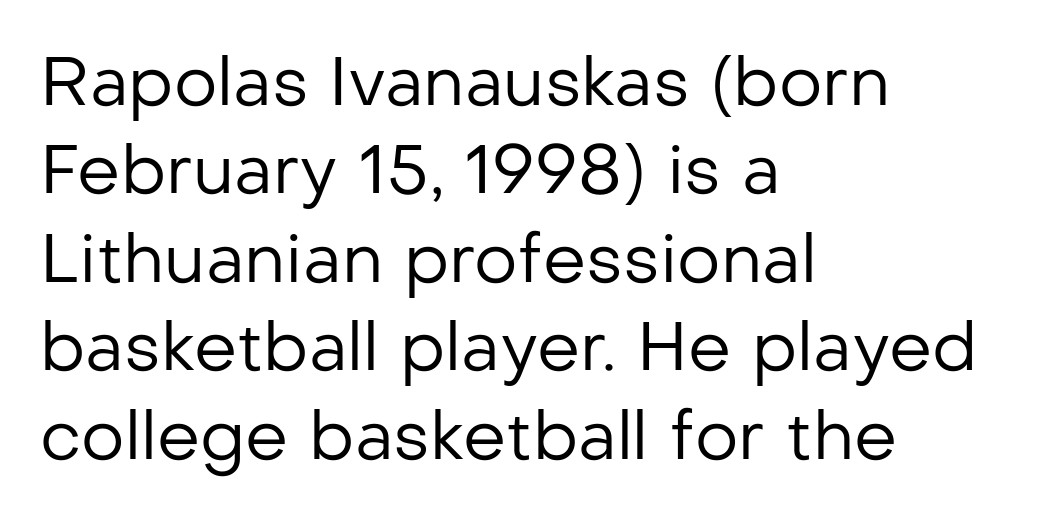
Q: Is the text bold? A: No.
Q: Is the text italic (slanted)? A: No, it is upright.
Q: Is the typeface a serif or a sans-serif typeface? A: Sans-serif.
Q: Is the text underlined? A: No.
Q: How is the paragraph aligned? A: Left-aligned.
Q: Is the spacing between letters normal or unusually wide? A: Normal.
Q: Is the spacing between lines tight, normal or loose? A: Normal.
Q: Width (condensed, normal, or wide)? A: Normal.
Q: Stroke contrast? A: Low.
Q: x-height? A: Medium.
Q: Monospaced? A: No.
